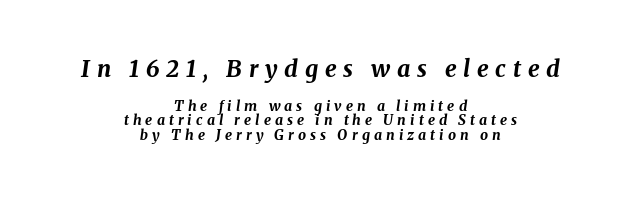
{"italic": "yes", "lean": "right", "slant_degrees": 8, "bold": "yes", "underline": "no", "align": "center", "line_spacing": "tight", "line_spacing_ratio": 1.05, "letter_spacing": "wide", "letter_spacing_em": 0.29, "larger_block": "first", "size_ratio": 1.64, "glyph_px": 23}
